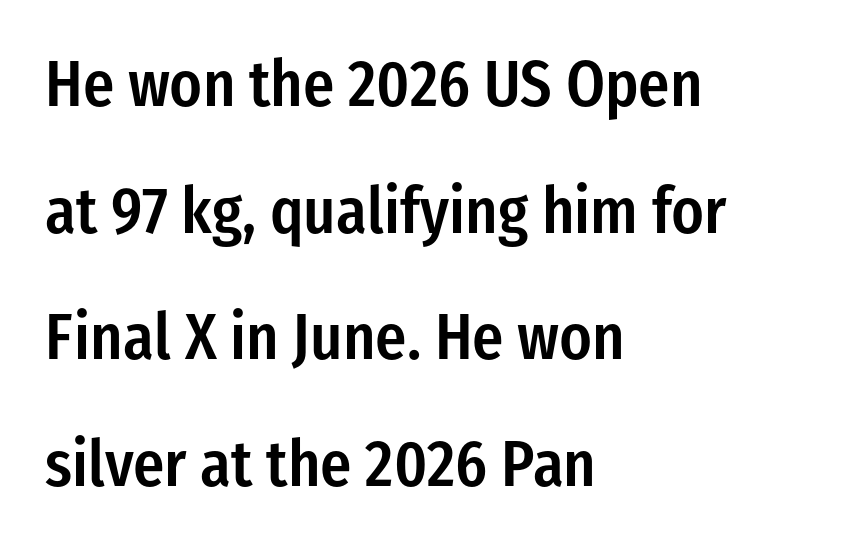
The ragged edge is on the right, which tells us the setting is flush left. Semibold letterforms, between regular and bold. Does the lettering tilt? It doesn't — this is upright. Varying glyph widths throughout — classic text-font behaviour. Anything drawn beneath the words? Only blank space.
